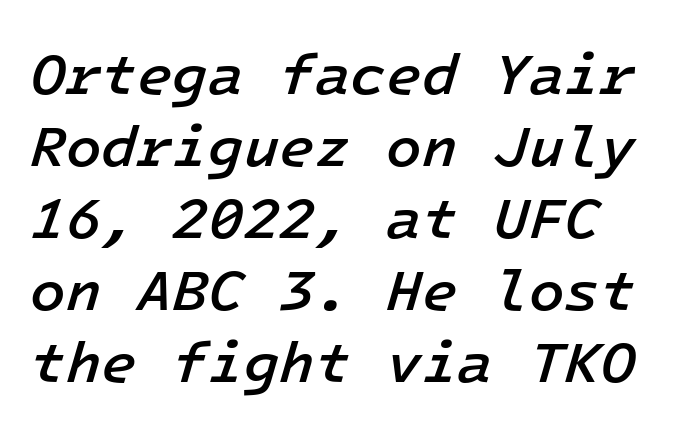
{"italic": "yes", "lean": "right", "slant_degrees": 16, "bold": "semi", "weight": "semibold", "width": "normal", "stroke_contrast": "low", "x_height": "medium", "monospaced": "yes", "underline": "no", "line_spacing_ratio": 1.24, "letter_spacing": "normal", "letter_spacing_em": 0.0, "glyph_px": 58}
